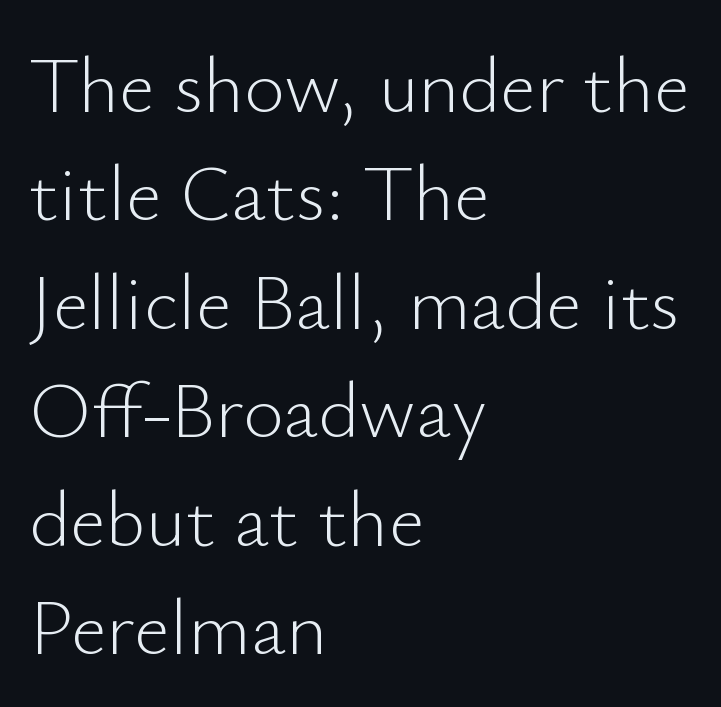
The space directly below the letters is spotless. Typographically, this falls in the sans-serif category. These lines keep a tight, regular rhythm from letter to letter. In terms of posture, this sample is upright. A light-to-regular cut is what we see here.
